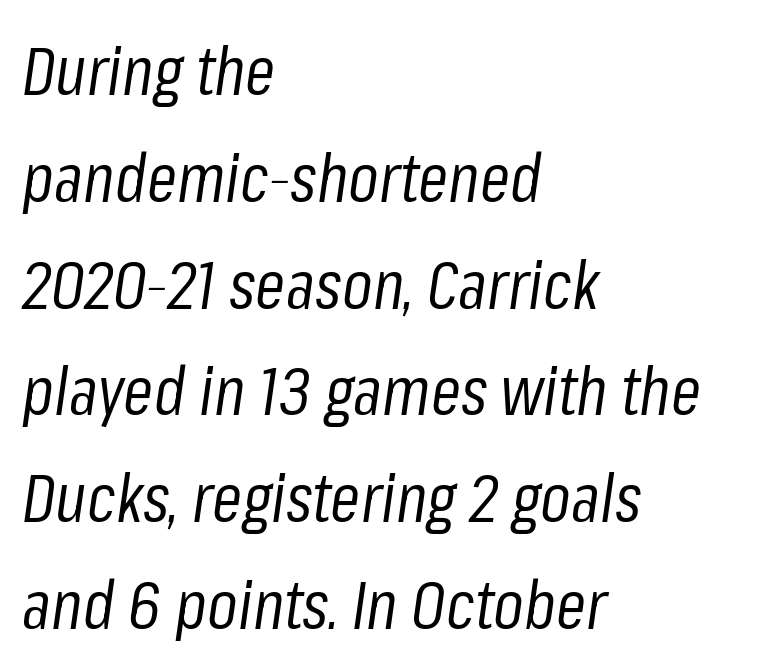
{"italic": "yes", "lean": "right", "slant_degrees": 8, "bold": "no", "weight": "regular", "width": "condensed", "stroke_contrast": "low", "x_height": "medium", "monospaced": "no", "underline": "no", "align": "left", "line_spacing": "normal", "line_spacing_ratio": 1.57, "letter_spacing": "normal", "letter_spacing_em": 0.0, "glyph_px": 68}
